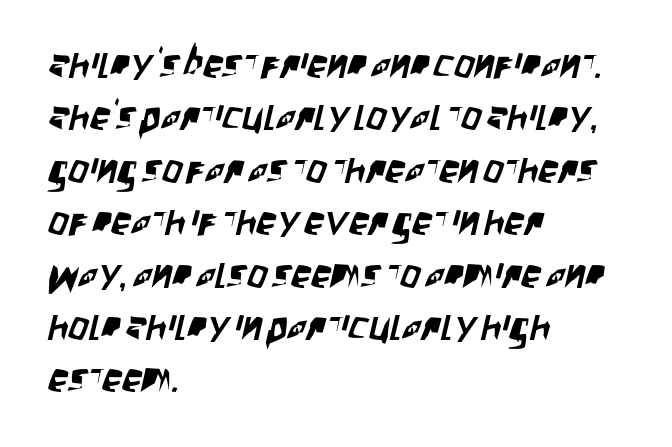
Q: Is the typeface a serif or a sans-serif typeface? A: Sans-serif.
Q: Is the text underlined? A: No.
Q: How is the paragraph aligned? A: Left-aligned.
Q: Is the spacing between letters normal or unusually wide? A: Normal.
Q: Is the spacing between lines tight, normal or loose? A: Normal.
Q: Width (condensed, normal, or wide)? A: Condensed.
Q: Stroke contrast? A: Low.
Q: x-height? A: Large.
Q: Monospaced? A: No.
